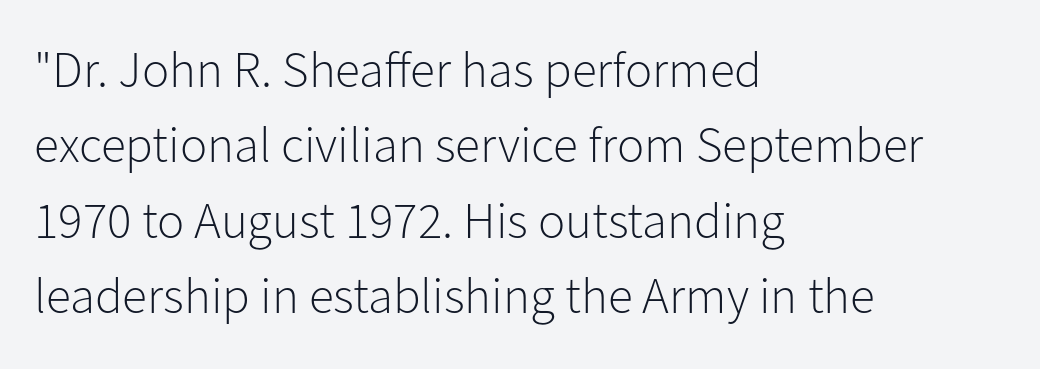
The image shows 51 px light sans-serif type, upright; set left-aligned, normal line spacing (1.48x), normal letter spacing, not underlined; low stroke contrast and a medium x-height.
